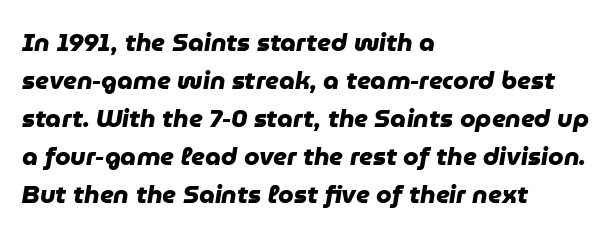
Q: Is the text bold? A: Yes.
Q: Is the text underlined? A: No.
Q: How is the paragraph aligned? A: Left-aligned.
Q: Is the spacing between letters normal or unusually wide? A: Normal.
Q: Is the spacing between lines tight, normal or loose? A: Normal.
